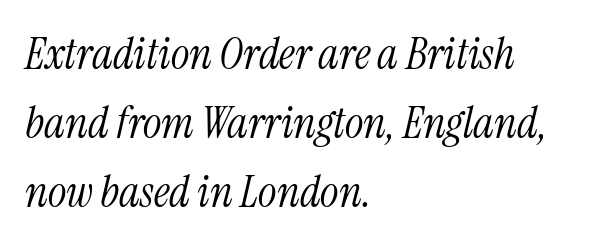
Q: Is the text bold? A: No.
Q: Is the text italic (slanted)? A: Yes, it leans right by about 13 degrees.
Q: Is the typeface a serif or a sans-serif typeface? A: Serif.
Q: Is the text underlined? A: No.
Q: How is the paragraph aligned? A: Left-aligned.
Q: Is the spacing between letters normal or unusually wide? A: Normal.
Q: Is the spacing between lines tight, normal or loose? A: Normal.
Q: Width (condensed, normal, or wide)? A: Condensed.
Q: Stroke contrast? A: Medium.
Q: x-height? A: Medium.
Q: Monospaced? A: No.
